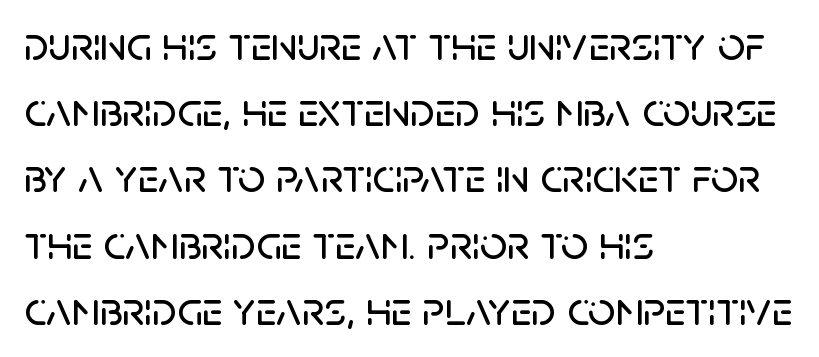
{"serif": "no", "italic": "no", "width": "normal", "stroke_contrast": "low", "x_height": "large", "monospaced": "no", "underline": "no", "align": "left", "line_spacing": "normal", "line_spacing_ratio": 1.38, "letter_spacing": "normal", "letter_spacing_em": 0.0, "glyph_px": 48}
